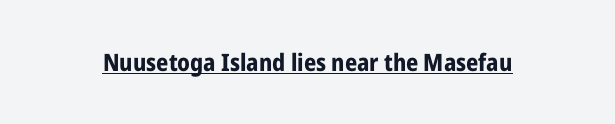
Q: Is the text bold? A: Yes.
Q: Is the text italic (slanted)? A: No, it is upright.
Q: Is the text underlined? A: Yes.
Q: Is the spacing between letters normal or unusually wide? A: Normal.
